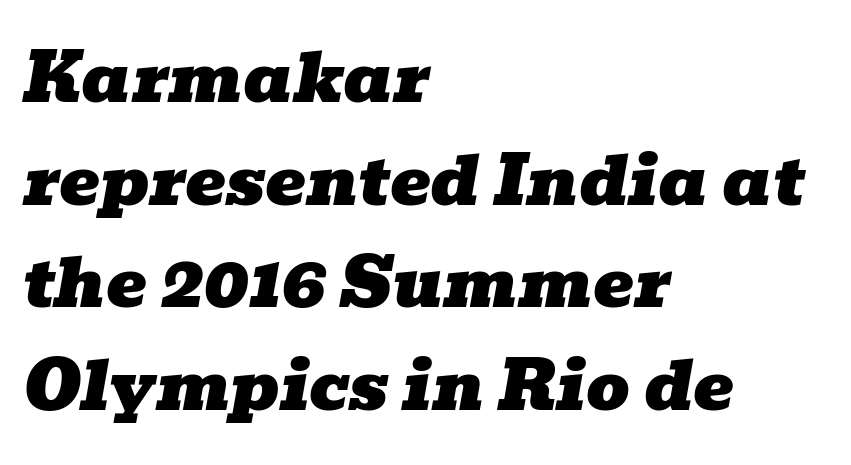
The font family rendered here belongs to the serif group. Unmarked baselines from the first word to the last. Observe the ordinary spacing: letters are neighbours, not strangers. When letters slant like this, we call the style italic.
